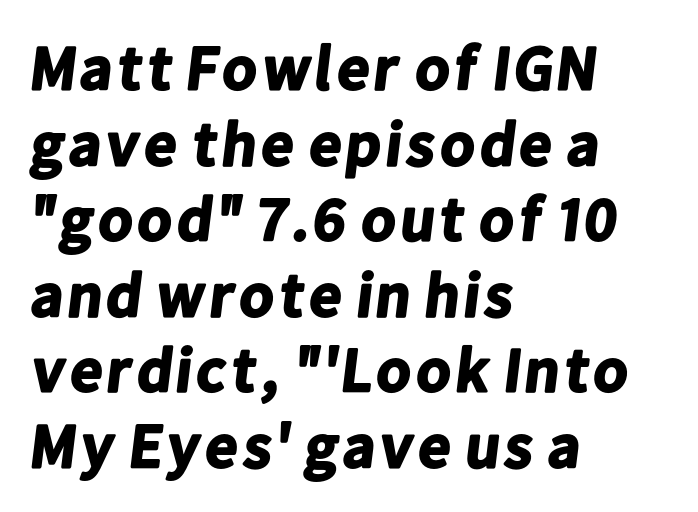
The paragraph has a hard left edge and a soft right edge. Here the designer chose a conventional face with non-uniform glyph widths. Does the weight exceed regular? Yes, all the way to bold. The specimen omits any rule beneath the text block's lines. Between one letter and the next there's only the usual sliver of space.
